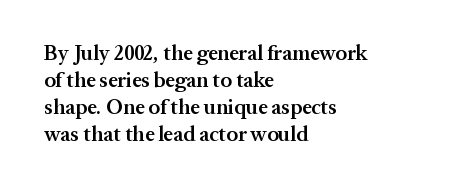
The typography opts for an upright posture over an oblique one. The typesetting leans somewhat heavy: a semibold. Look at the tracking — it's just the regular setting, nothing added. Bare-footed words on every line. Summary of vertical rhythm: regular, with standard interline spacing. The paragraph shown leans on its left margin.
